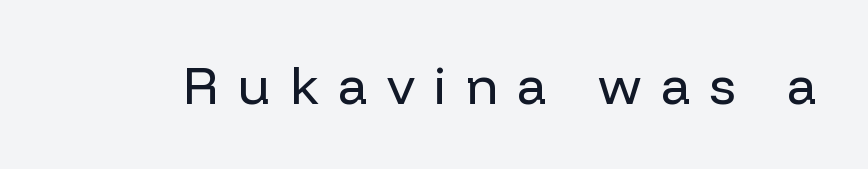
{"serif": "no", "italic": "no", "bold": "no", "weight": "regular", "width": "normal", "stroke_contrast": "low", "x_height": "medium", "monospaced": "no", "underline": "no", "letter_spacing": "wide", "letter_spacing_em": 0.37, "glyph_px": 52}
